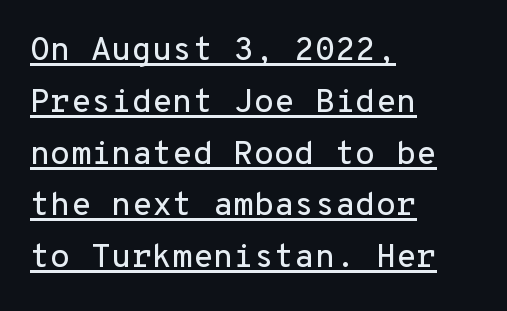
The image shows 33 px sans-serif type, upright, monospaced; set left-aligned, normal line spacing (1.57x), normal letter spacing, underlined; low stroke contrast and a medium x-height.
